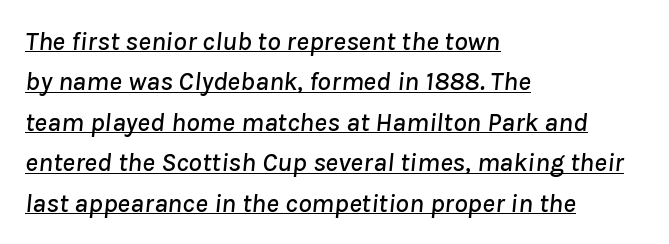
Style check: oblique. The compositor pushed each line to the left boundary. Letter spacing: default. This sample keeps an unexceptional amount of space between lines. Somebody hit Ctrl+U on this one — the words are underlined.
